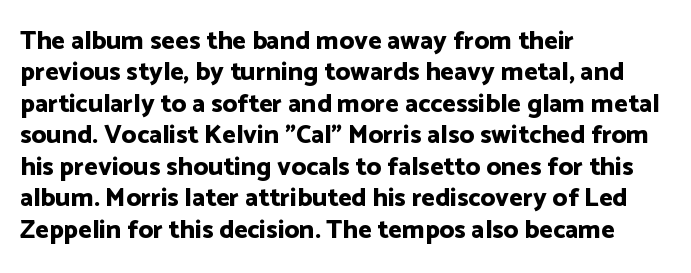
The image shows 26 px bold type, upright; set left-aligned, line spacing 1.21x, normal letter spacing, not underlined.
